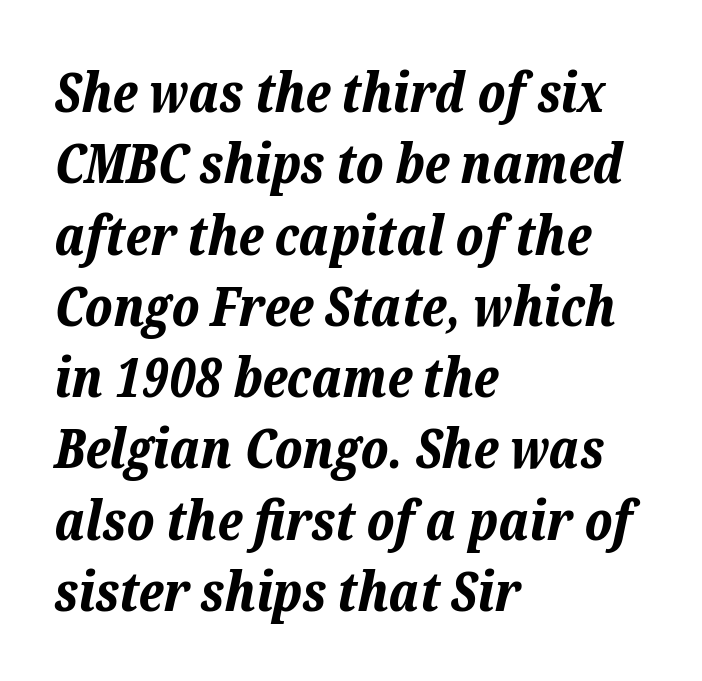
Varying glyph widths throughout — classic text-font behaviour. The face used here is rendered with its standard letterfit. The zone under the glyphs is completely vacant. The paragraph has a hard left edge and a soft right edge. The whole block is typeset with a tilt.
